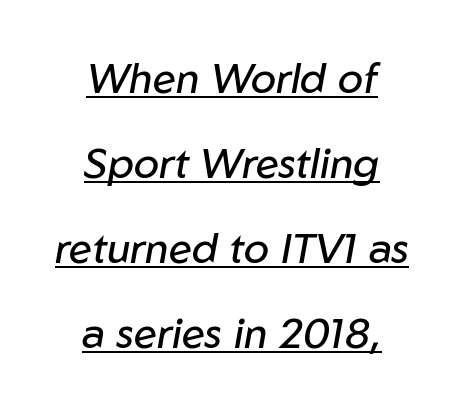
The image shows 42 px regular-weight type, italic (leaning right); set centered, loose line spacing (2.02x), normal letter spacing, underlined; low stroke contrast and a medium x-height.
